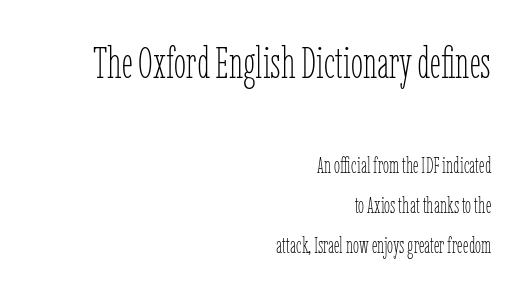
The image shows 44 px thin, condensed type, upright; set right-aligned, line spacing 1.83x, normal letter spacing, not underlined; the first (top) block is 2.0x larger; low stroke contrast and a medium x-height.
